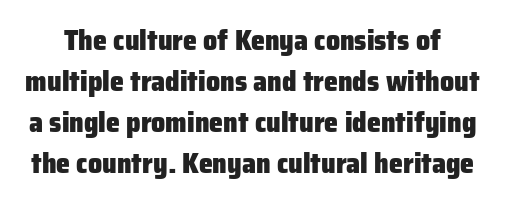
{"serif": "no", "italic": "no", "bold": "yes", "weight": "heavy", "width": "normal", "stroke_contrast": "low", "x_height": "medium", "monospaced": "no", "underline": "no", "line_spacing": "normal", "line_spacing_ratio": 1.47, "letter_spacing": "normal", "letter_spacing_em": 0.0, "glyph_px": 28}
